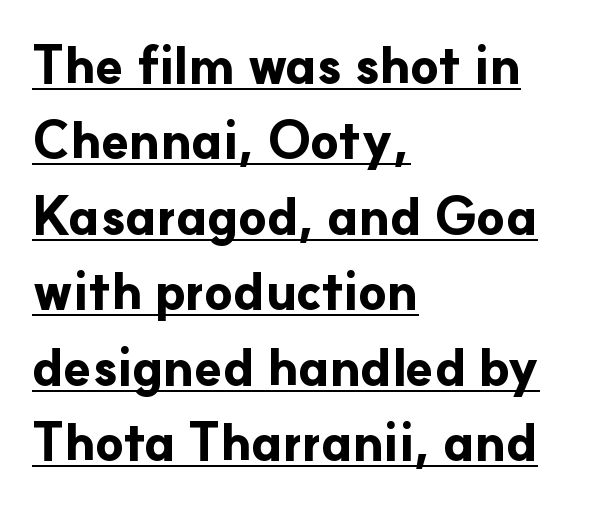
Each letter's strokes conclude bluntly, with no projecting serifs. The paragraph has a hard left edge and a soft right edge. Quick note: interline space is typical. The letters are bold, with thick, heavy strokes. Style check: upright.
